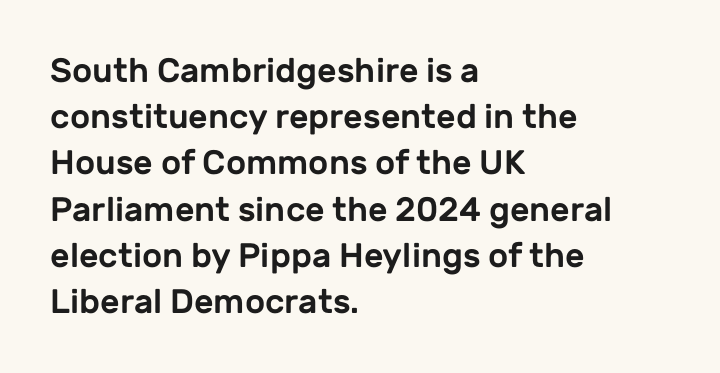
Q: Is the text italic (slanted)? A: No, it is upright.
Q: Is the typeface a serif or a sans-serif typeface? A: Sans-serif.
Q: Is the text underlined? A: No.
Q: How is the paragraph aligned? A: Left-aligned.
Q: Is the spacing between letters normal or unusually wide? A: Normal.
Q: Is the spacing between lines tight, normal or loose? A: Normal.
Q: Width (condensed, normal, or wide)? A: Normal.
Q: Stroke contrast? A: Low.
Q: x-height? A: Medium.
Q: Monospaced? A: No.
